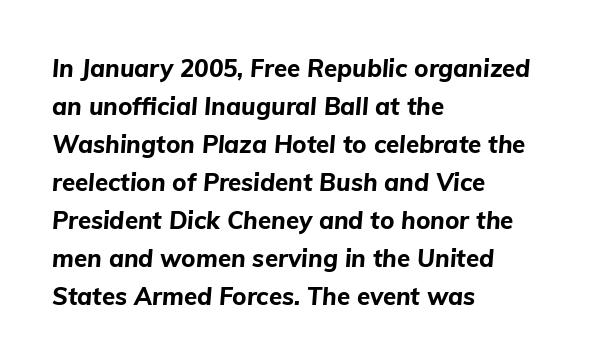
{"italic": "yes", "lean": "right", "slant_degrees": 5, "bold": "yes", "underline": "no", "align": "left", "line_spacing": "normal", "line_spacing_ratio": 1.58, "letter_spacing": "normal", "letter_spacing_em": 0.0, "glyph_px": 24}
